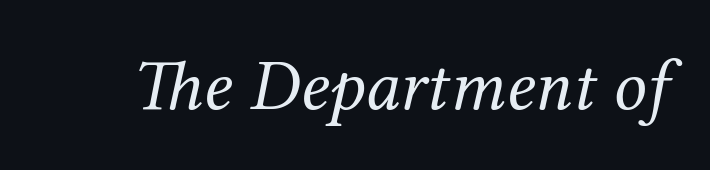
The image shows 73 px regular-weight serif type, italic (leaning right); set normal letter spacing, not underlined; medium stroke contrast and a medium x-height.
